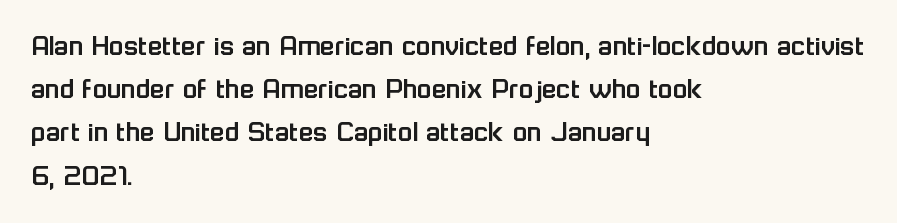
Q: Is the text italic (slanted)? A: No, it is upright.
Q: Is the typeface a serif or a sans-serif typeface? A: Sans-serif.
Q: Is the text underlined? A: No.
Q: How is the paragraph aligned? A: Left-aligned.
Q: Is the spacing between letters normal or unusually wide? A: Normal.
Q: Is the spacing between lines tight, normal or loose? A: Normal.
Q: Width (condensed, normal, or wide)? A: Normal.
Q: Stroke contrast? A: Low.
Q: x-height? A: Medium.
Q: Monospaced? A: No.
